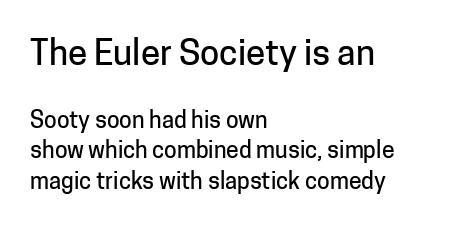
{"serif": "no", "italic": "no", "width": "normal", "stroke_contrast": "low", "x_height": "medium", "monospaced": "no", "underline": "no", "align": "left", "line_spacing": "normal", "line_spacing_ratio": 1.33, "letter_spacing": "normal", "letter_spacing_em": 0.0, "larger_block": "first", "size_ratio": 1.52, "glyph_px": 35}
